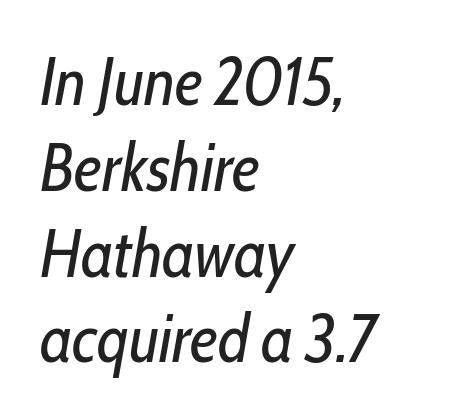
Q: Is the text bold? A: No.
Q: Is the text italic (slanted)? A: Yes, it leans right by about 10 degrees.
Q: Is the text underlined? A: No.
Q: How is the paragraph aligned? A: Left-aligned.
Q: Is the spacing between letters normal or unusually wide? A: Normal.
Q: Is the spacing between lines tight, normal or loose? A: Normal.
Q: Width (condensed, normal, or wide)? A: Condensed.
Q: Stroke contrast? A: Low.
Q: x-height? A: Medium.
Q: Monospaced? A: No.
